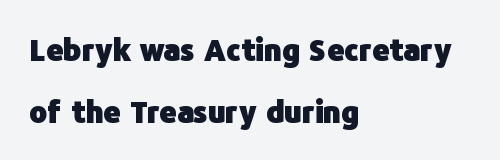
Q: Is the text bold? A: Yes.
Q: Is the text italic (slanted)? A: No, it is upright.
Q: Is the typeface a serif or a sans-serif typeface? A: Sans-serif.
Q: Is the text underlined? A: No.
Q: How is the paragraph aligned? A: Left-aligned.
Q: Is the spacing between letters normal or unusually wide? A: Normal.
Q: Is the spacing between lines tight, normal or loose? A: Loose.
Q: Width (condensed, normal, or wide)? A: Normal.
Q: Stroke contrast? A: Low.
Q: x-height? A: Medium.
Q: Monospaced? A: No.
